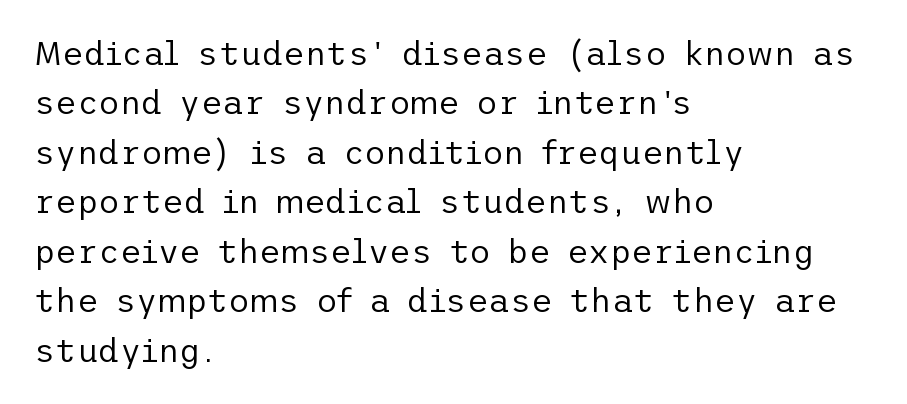
The image shows 33 px regular-weight sans-serif type, upright; set left-aligned, normal line spacing (1.5x), normal letter spacing, not underlined; low stroke contrast and a medium x-height.
